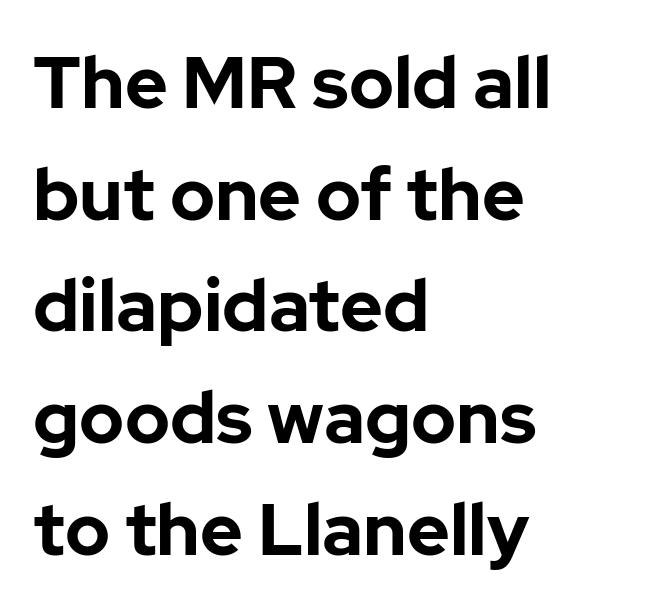
{"serif": "no", "italic": "no", "bold": "yes", "weight": "bold", "width": "normal", "stroke_contrast": "low", "x_height": "medium", "monospaced": "no", "underline": "no", "align": "left", "line_spacing": "normal", "line_spacing_ratio": 1.53, "letter_spacing": "normal", "letter_spacing_em": 0.0, "glyph_px": 73}
